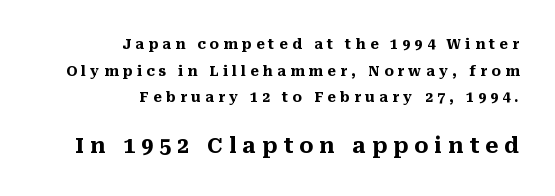
The lines are quadded right. Descenders are the only things crossing below the line. Tall strokes in this sample are plumb rather than angled. Loosely led — the rows are spread out.
